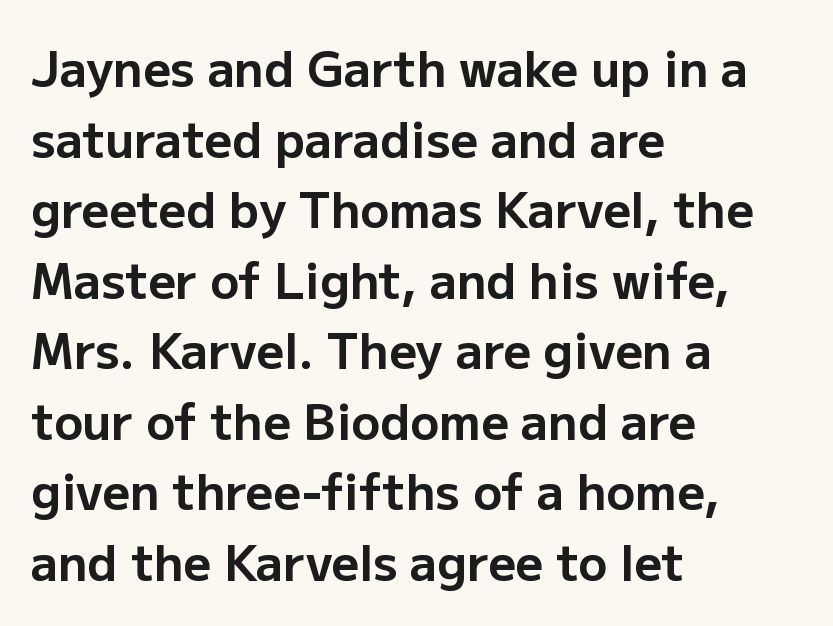
The leading is moderate, giving the passage an even texture. Observe the ordinary spacing: letters are neighbours, not strangers. You can tell from the bare stems that sans-serif type was used. The face used here is proportionally spaced, like ordinary book or web type. Every row of glyphs begins at an identical x-position on the left. Every stem runs plumb, perpendicular to the baseline.
